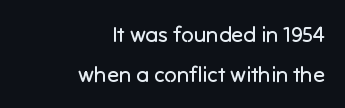
{"italic": "no", "bold": "no", "underline": "no", "align": "right", "line_spacing_ratio": 1.8, "letter_spacing": "normal", "letter_spacing_em": 0.0, "glyph_px": 22}
